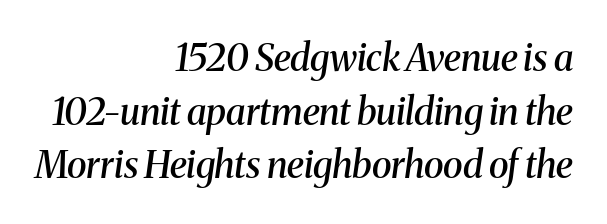
{"serif": "yes", "italic": "yes", "lean": "right", "slant_degrees": 8, "bold": "semi", "weight": "semibold", "width": "normal", "stroke_contrast": "medium", "x_height": "medium", "monospaced": "no", "underline": "no", "align": "right", "line_spacing": "normal", "line_spacing_ratio": 1.45, "letter_spacing": "normal", "letter_spacing_em": 0.0, "glyph_px": 37}
